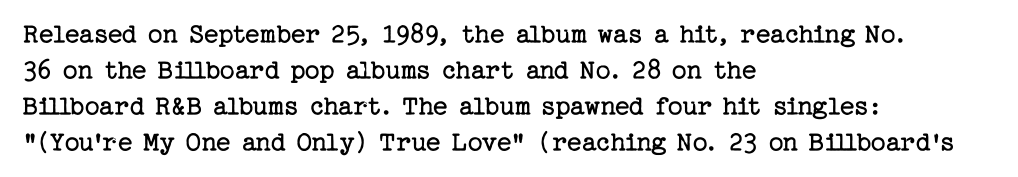
The area under the type is left untouched. A typesetter would mark this as roman, not italic. No extra ink here — the face is not bold. The setting favours the left margin, as ordinary paragraphs usually do. Between one letter and the next there's only the usual sliver of space. The typeface chosen for these lines features serifs.
